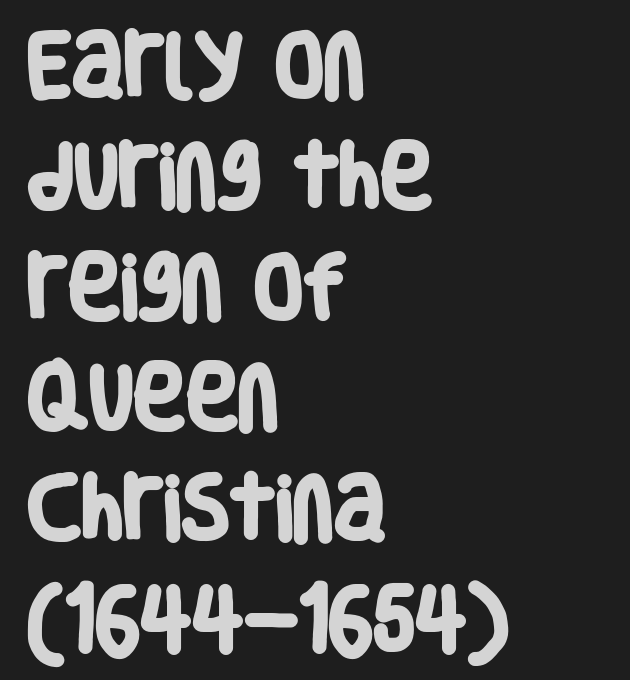
Q: Is the text bold? A: Yes.
Q: Is the typeface a serif or a sans-serif typeface? A: Sans-serif.
Q: Is the text underlined? A: No.
Q: How is the paragraph aligned? A: Left-aligned.
Q: Is the spacing between letters normal or unusually wide? A: Normal.
Q: Is the spacing between lines tight, normal or loose? A: Normal.
Q: Width (condensed, normal, or wide)? A: Condensed.
Q: Stroke contrast? A: Low.
Q: x-height? A: Large.
Q: Monospaced? A: No.
